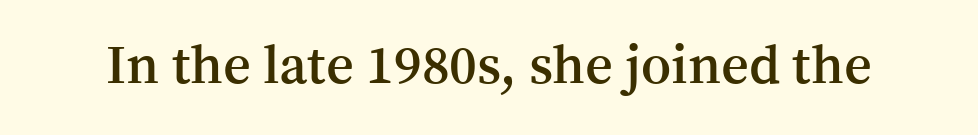
The face used here is proportionally spaced, like ordinary book or web type. Regarding serifs, this sample has them. The tracking reads as untouched default to a designer's eye. The specimen omits any rule beneath the text block's lines. How heavy is the stroke? Medium-heavy — a semibold, shy of bold.
